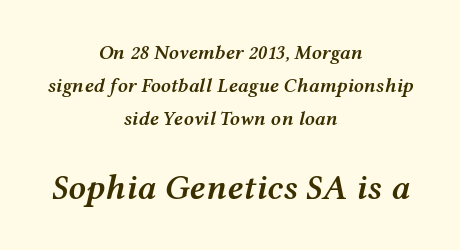
The image shows 35 px semibold, wide type, italic (leaning right); set centered, normal line spacing (1.64x), normal letter spacing, not underlined; the second (bottom) block is 1.75x larger; medium stroke contrast and a medium x-height.
